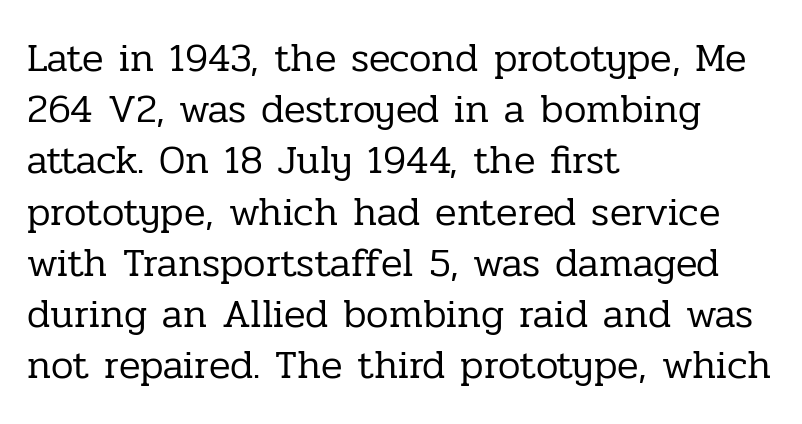
The passage shown is typed in a proportional face where columns would drift. The glyphs in this specimen are seriffed. Weight class: somewhere from thin through regular. A student would call this left alignment; a typographer would say flush left, rag right. Type without underlining. A typesetter would mark this as roman, not italic.
